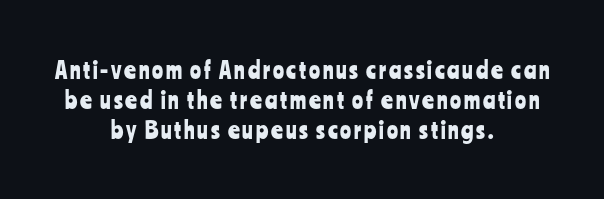
{"italic": "no", "underline": "no", "align": "center", "line_spacing": "normal", "line_spacing_ratio": 1.31, "glyph_px": 23}
